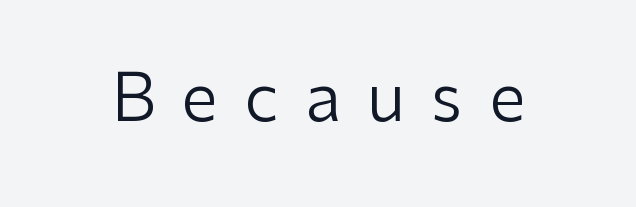
Q: Is the text bold? A: No.
Q: Is the text italic (slanted)? A: No, it is upright.
Q: Is the typeface a serif or a sans-serif typeface? A: Sans-serif.
Q: Is the text underlined? A: No.
Q: Is the spacing between letters normal or unusually wide? A: Unusually wide.
Q: Width (condensed, normal, or wide)? A: Normal.
Q: Stroke contrast? A: Low.
Q: x-height? A: Medium.
Q: Monospaced? A: No.
